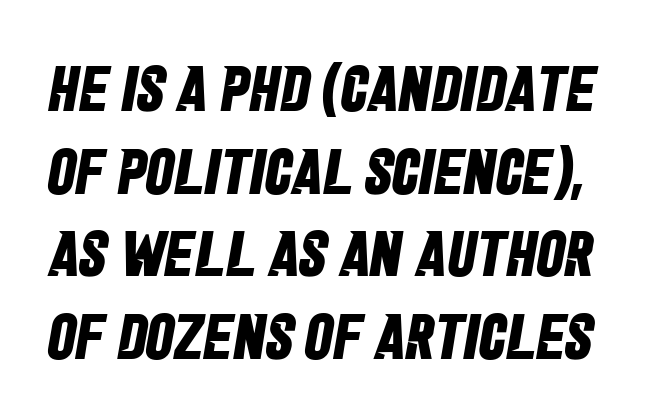
The passage shown is not underscored anywhere. You could not count columns in this text — the font is proportionally spaced. The font family rendered here belongs to the sans-serif group. A typesetter would call this leading conventional body-copy spacing.
